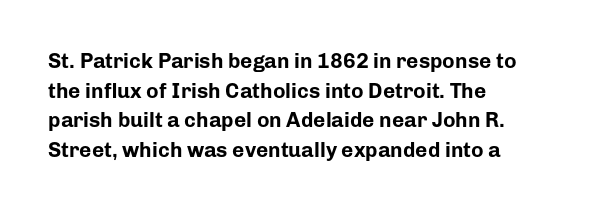
Q: Is the text bold? A: Yes.
Q: Is the text italic (slanted)? A: No, it is upright.
Q: Is the text underlined? A: No.
Q: How is the paragraph aligned? A: Left-aligned.
Q: Is the spacing between letters normal or unusually wide? A: Normal.
Q: Is the spacing between lines tight, normal or loose? A: Normal.
